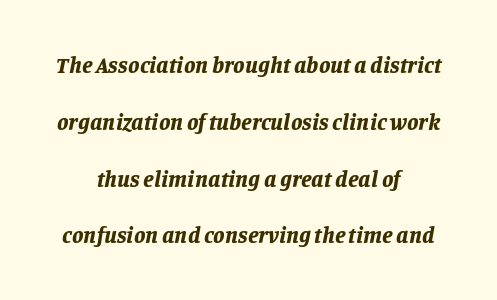
Q: Is the text bold? A: Yes.
Q: Is the text italic (slanted)? A: Yes, it leans right by about 11 degrees.
Q: Is the text underlined? A: No.
Q: How is the paragraph aligned? A: Centered.
Q: Is the spacing between letters normal or unusually wide? A: Normal.
Q: Is the spacing between lines tight, normal or loose? A: Loose.
